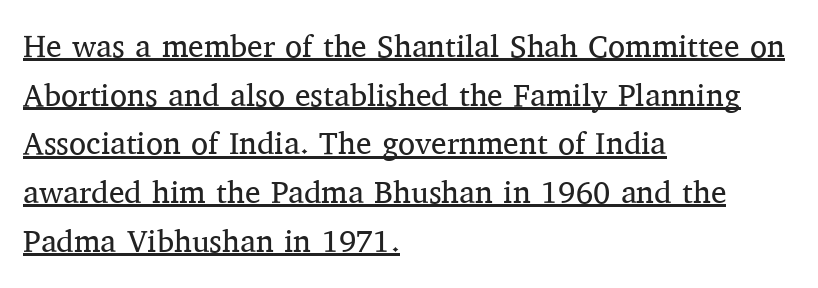
{"serif": "yes", "italic": "no", "bold": "no", "weight": "regular", "width": "normal", "stroke_contrast": "medium", "x_height": "medium", "monospaced": "no", "underline": "yes", "align": "left", "line_spacing": "normal", "line_spacing_ratio": 1.57, "letter_spacing": "normal", "letter_spacing_em": 0.0, "glyph_px": 31}
